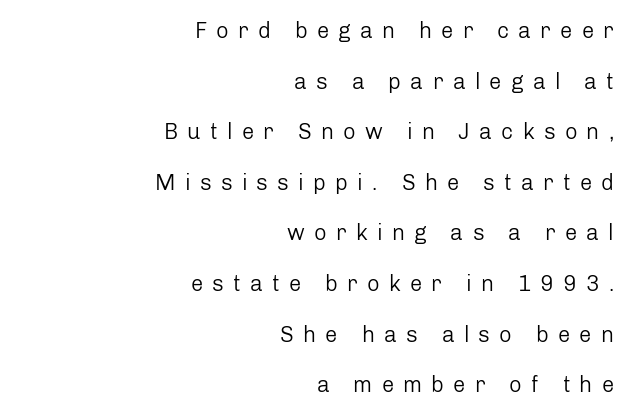
{"italic": "no", "bold": "no", "underline": "no", "align": "right", "line_spacing": "loose", "line_spacing_ratio": 2.3, "letter_spacing": "wide", "letter_spacing_em": 0.42, "glyph_px": 22}
